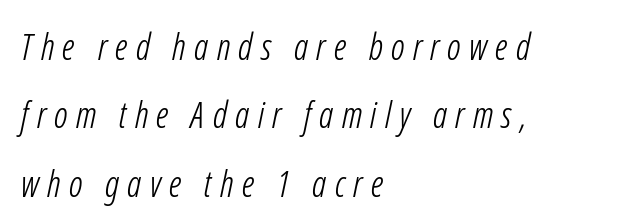
The image shows 36 px light, condensed sans-serif type; set left-aligned, loose line spacing (1.9x), unusually wide letter spacing (+0.23 em), not underlined; low stroke contrast and a medium x-height.
